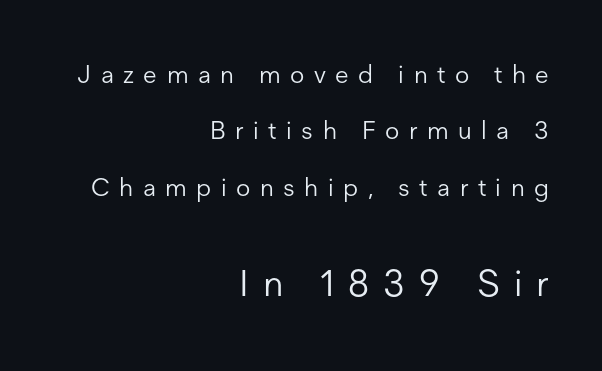
The lines are quadded right. When letters stand straight like this, we call the style roman or upright. Larger block? The one below; the one above is distinctly smaller. Look at the bottom of the vertical strokes: they stop flat, with no serifs. Characters follow at a spacing far wider than the type designer built in.
